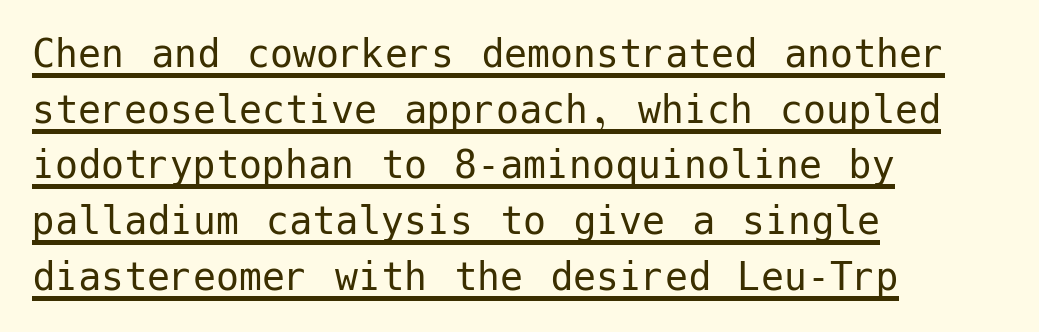
Q: Is the text bold? A: No.
Q: Is the text italic (slanted)? A: No, it is upright.
Q: Is the typeface a serif or a sans-serif typeface? A: Sans-serif.
Q: Is the text underlined? A: Yes.
Q: How is the paragraph aligned? A: Left-aligned.
Q: Is the spacing between letters normal or unusually wide? A: Normal.
Q: Width (condensed, normal, or wide)? A: Normal.
Q: Stroke contrast? A: Low.
Q: x-height? A: Medium.
